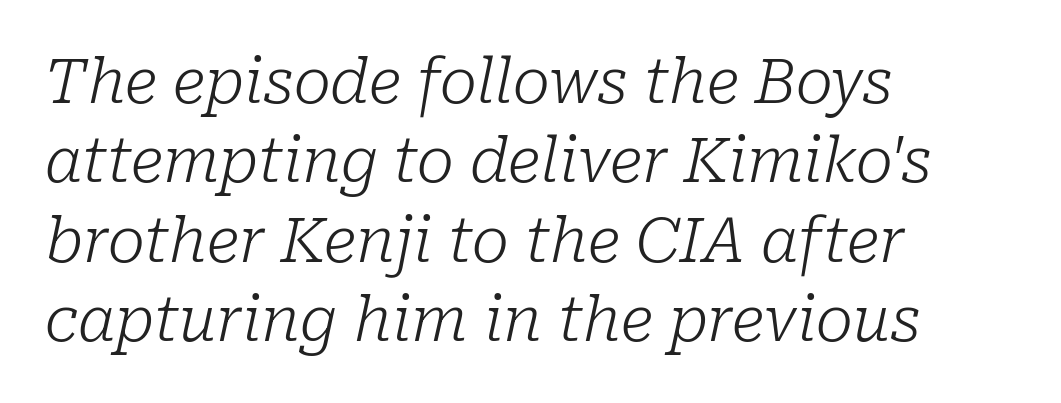
{"serif": "yes", "italic": "yes", "lean": "right", "slant_degrees": 10, "bold": "no", "weight": "light", "width": "normal", "stroke_contrast": "low", "x_height": "medium", "monospaced": "no", "underline": "no", "align": "left", "line_spacing": "normal", "line_spacing_ratio": 1.28, "letter_spacing": "normal", "letter_spacing_em": 0.0, "glyph_px": 62}
